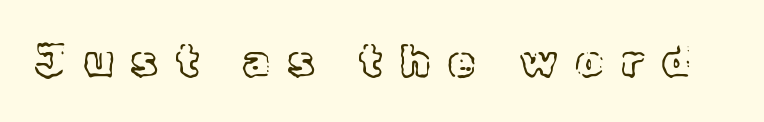
The image shows 43 px text type, upright; set unusually wide letter spacing (+0.43 em), not underlined; a medium x-height.
